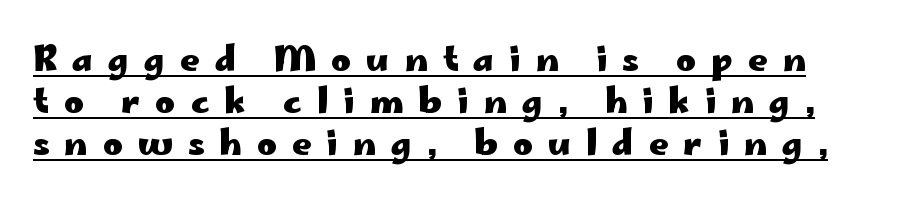
{"serif": "no", "italic": "no", "bold": "yes", "weight": "heavy", "width": "wide", "stroke_contrast": "low", "x_height": "small", "monospaced": "no", "underline": "yes", "line_spacing_ratio": 1.24, "letter_spacing": "wide", "letter_spacing_em": 0.44, "glyph_px": 34}
